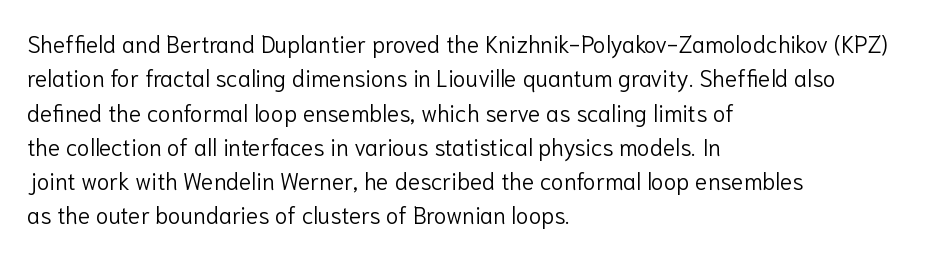
Q: Is the text bold? A: No.
Q: Is the text italic (slanted)? A: No, it is upright.
Q: Is the text underlined? A: No.
Q: How is the paragraph aligned? A: Left-aligned.
Q: Is the spacing between letters normal or unusually wide? A: Normal.
Q: Is the spacing between lines tight, normal or loose? A: Normal.
